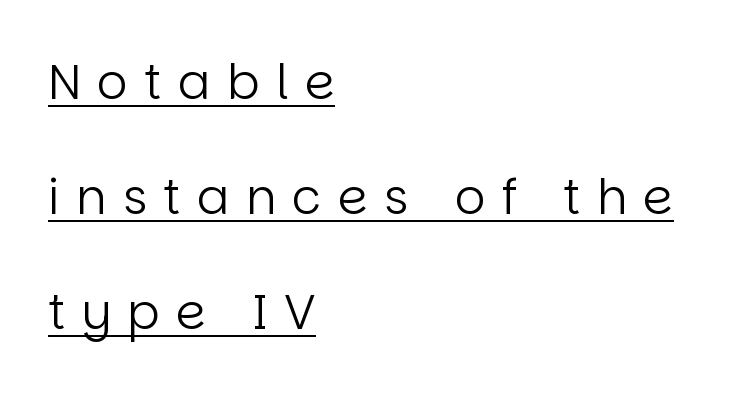
The image shows 48 px regular-weight sans-serif type, upright; set left-aligned, loose line spacing (2.4x), unusually wide letter spacing (+0.34 em), underlined; low stroke contrast and a large x-height.
